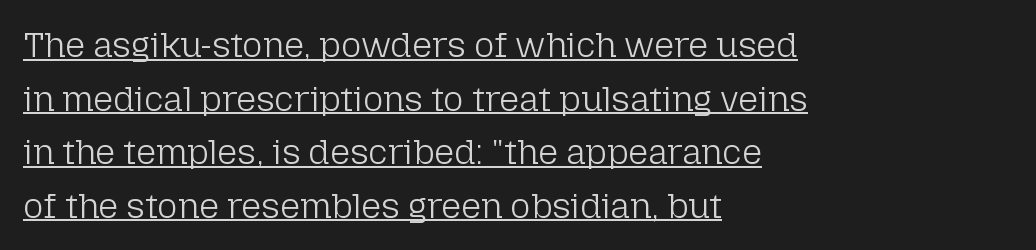
Q: Is the text bold? A: No.
Q: Is the text italic (slanted)? A: No, it is upright.
Q: Is the typeface a serif or a sans-serif typeface? A: Sans-serif.
Q: Is the text underlined? A: Yes.
Q: How is the paragraph aligned? A: Left-aligned.
Q: Is the spacing between letters normal or unusually wide? A: Normal.
Q: Is the spacing between lines tight, normal or loose? A: Normal.
Q: Width (condensed, normal, or wide)? A: Normal.
Q: Stroke contrast? A: Low.
Q: x-height? A: Medium.
Q: Monospaced? A: No.
